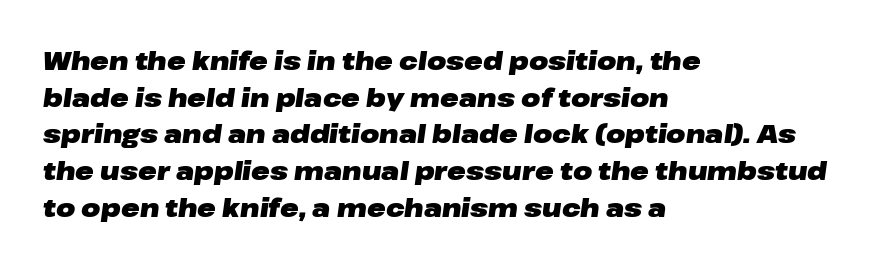
The image shows 25 px bold type, italic (leaning right); set left-aligned, normal line spacing (1.47x), normal letter spacing, not underlined.
